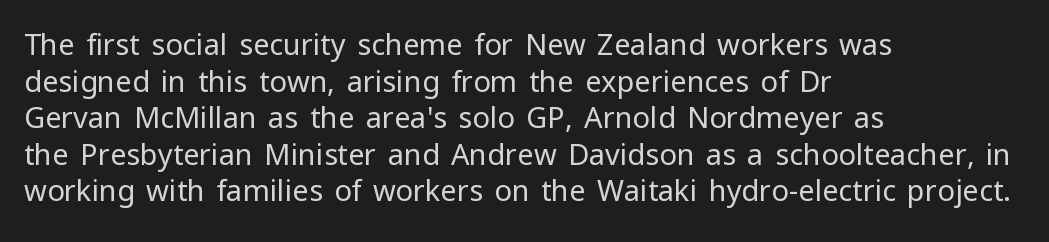
Q: Is the text bold? A: No.
Q: Is the text italic (slanted)? A: No, it is upright.
Q: Is the typeface a serif or a sans-serif typeface? A: Sans-serif.
Q: Is the text underlined? A: No.
Q: How is the paragraph aligned? A: Left-aligned.
Q: Is the spacing between letters normal or unusually wide? A: Normal.
Q: Is the spacing between lines tight, normal or loose? A: Normal.
Q: Width (condensed, normal, or wide)? A: Normal.
Q: Stroke contrast? A: Low.
Q: x-height? A: Medium.
Q: Monospaced? A: No.
